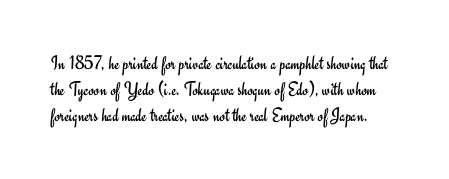
No heavy texture on the line: the type isn't bold. Normally led — the rows are evenly, conventionally spaced. In terms of letterspacing, this is plain default setting. Decoration check: the copy has no underline.
